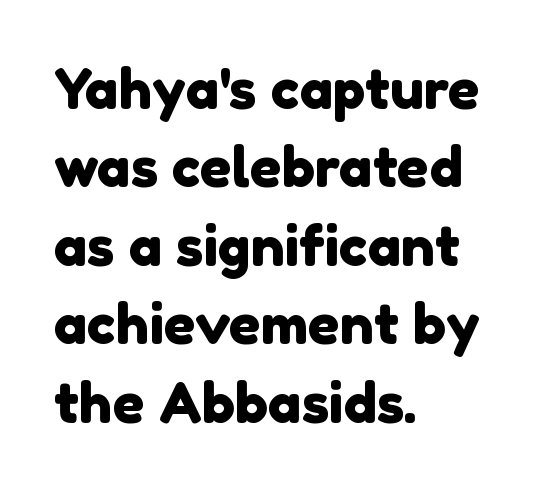
{"serif": "no", "width": "normal", "x_height": "medium", "monospaced": "no", "underline": "no", "align": "left", "line_spacing": "normal", "line_spacing_ratio": 1.4, "letter_spacing": "normal", "letter_spacing_em": 0.0, "glyph_px": 56}
